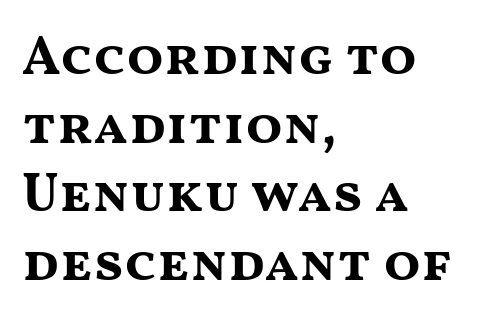
The image shows 54 px bold, wide sans-serif type, upright; set left-aligned, normal line spacing (1.27x), normal letter spacing, not underlined; medium stroke contrast and a medium x-height.
